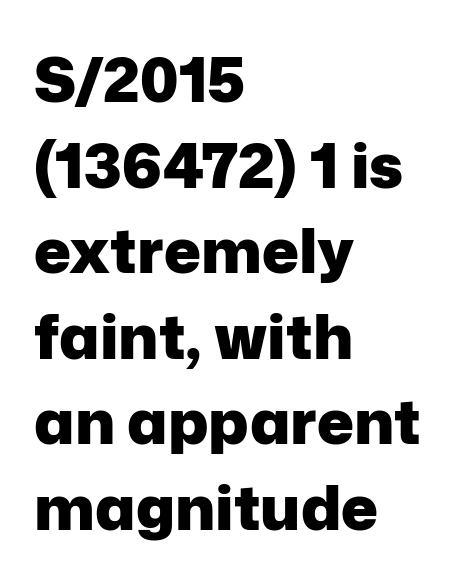
Q: Is the text bold? A: Yes.
Q: Is the text italic (slanted)? A: No, it is upright.
Q: Is the typeface a serif or a sans-serif typeface? A: Sans-serif.
Q: Is the text underlined? A: No.
Q: How is the paragraph aligned? A: Left-aligned.
Q: Is the spacing between letters normal or unusually wide? A: Normal.
Q: Is the spacing between lines tight, normal or loose? A: Normal.
Q: Width (condensed, normal, or wide)? A: Normal.
Q: Stroke contrast? A: Low.
Q: x-height? A: Medium.
Q: Monospaced? A: No.
